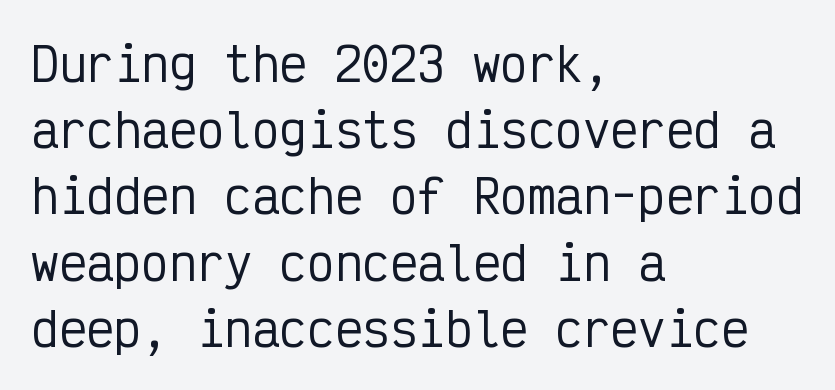
The image shows 46 px condensed sans-serif type, upright, monospaced; set left-aligned, normal line spacing (1.44x), normal letter spacing, not underlined; low stroke contrast and a medium x-height.
